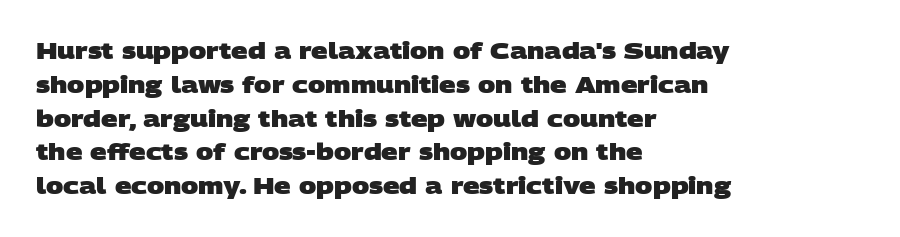
The block of text has a typical density, with ordinary space between rows. Words appear dense and cohesive because spacing is normal. A classic flush-left, rag-right setting is used for this passage. Summary of weight: heavy, a full bold. The string is rendered with underlining switched off.
